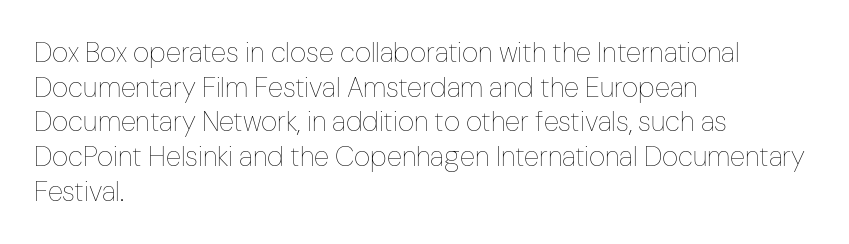
Plain, unruled lines of type. No heavy texture on the line: the type isn't bold. The letters stand upright; this is a roman face. The paragraph has a hard left edge and a soft right edge.
